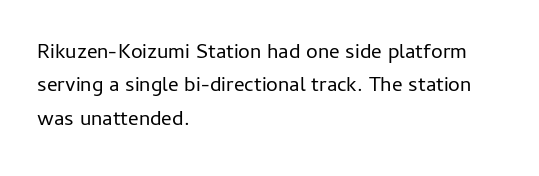
Q: Is the text bold? A: No.
Q: Is the text italic (slanted)? A: No, it is upright.
Q: Is the text underlined? A: No.
Q: How is the paragraph aligned? A: Left-aligned.
Q: Is the spacing between letters normal or unusually wide? A: Normal.
Q: Is the spacing between lines tight, normal or loose? A: Normal.
